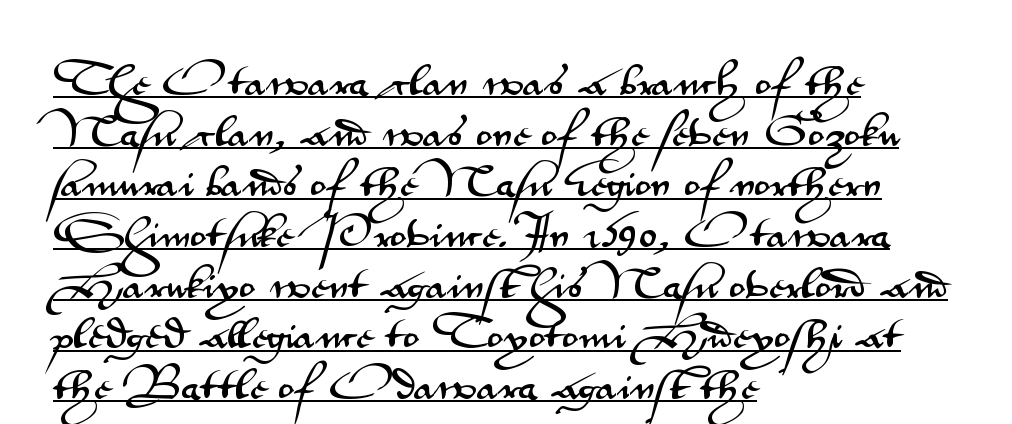
{"serif": "no", "width": "wide", "stroke_contrast": "medium", "x_height": "small", "monospaced": "no", "underline": "yes", "align": "left", "line_spacing": "normal", "line_spacing_ratio": 1.49, "letter_spacing": "normal", "letter_spacing_em": 0.0, "glyph_px": 34}
